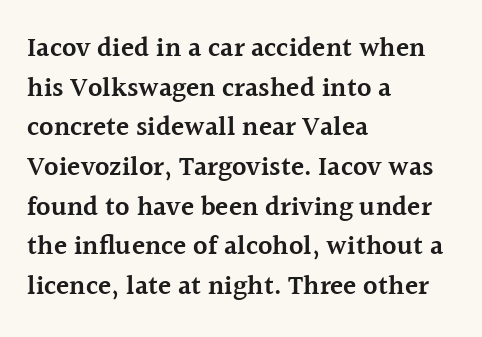
Observe the ordinary spacing: letters are neighbours, not strangers. The font's upright variant was chosen for this text. Letters rest on an invisible, unmarked baseline. The leading is moderate, giving the passage an even texture. The paragraph has a hard left edge and a soft right edge.
